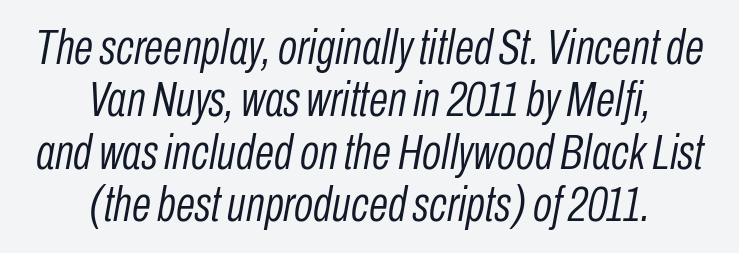
Q: Is the text bold? A: No.
Q: Is the text italic (slanted)? A: Yes, it leans right by about 10 degrees.
Q: Is the text underlined? A: No.
Q: How is the paragraph aligned? A: Centered.
Q: Is the spacing between letters normal or unusually wide? A: Normal.
Q: Is the spacing between lines tight, normal or loose? A: Tight.
Q: Width (condensed, normal, or wide)? A: Condensed.
Q: Stroke contrast? A: Low.
Q: x-height? A: Medium.
Q: Monospaced? A: No.
